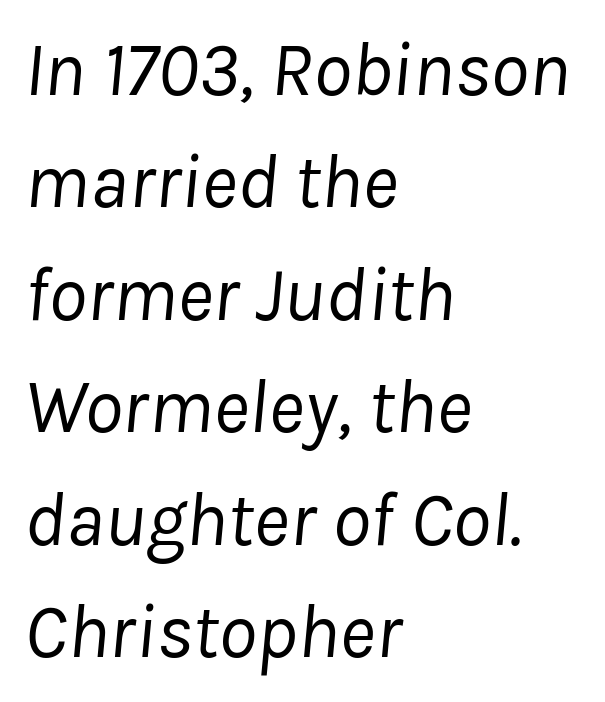
The image shows 77 px regular-weight type, italic (leaning right); set left-aligned, normal line spacing (1.46x), normal letter spacing, not underlined; low stroke contrast and a medium x-height.
